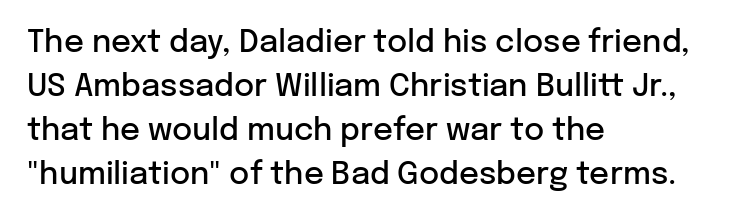
Caption: multi-line text, flush left, ragged right. How heavy is the stroke? Medium-heavy — a semibold, shy of bold. Does the lettering tilt? It doesn't — this is upright. Note the varied advance widths — an 'i' is clearly narrower than an 'm'. Clear beneath every line of the passage.
